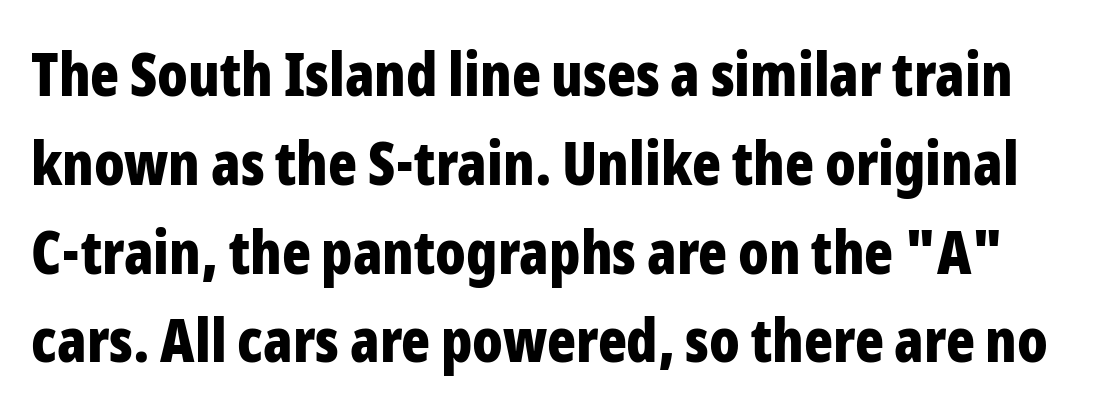
Q: Is the text bold? A: Yes.
Q: Is the text italic (slanted)? A: No, it is upright.
Q: Is the typeface a serif or a sans-serif typeface? A: Sans-serif.
Q: Is the text underlined? A: No.
Q: Is the spacing between letters normal or unusually wide? A: Normal.
Q: Is the spacing between lines tight, normal or loose? A: Normal.
Q: Width (condensed, normal, or wide)? A: Condensed.
Q: Stroke contrast? A: Low.
Q: x-height? A: Medium.
Q: Monospaced? A: No.
